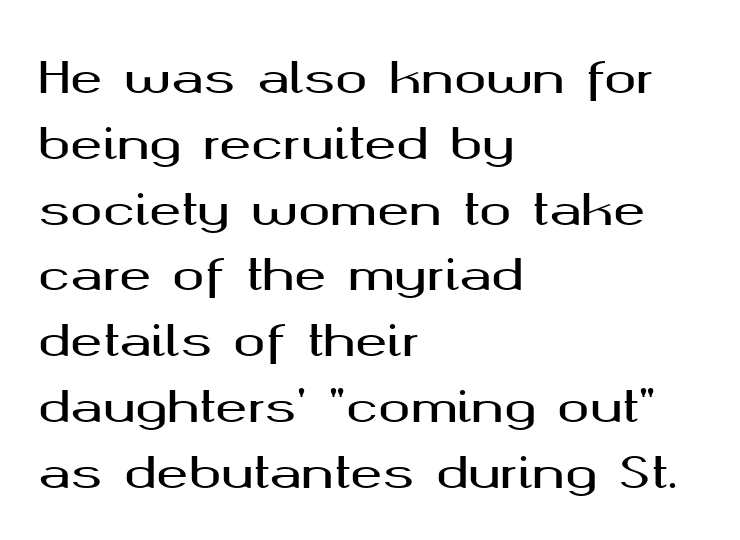
Q: Is the text italic (slanted)? A: No, it is upright.
Q: Is the typeface a serif or a sans-serif typeface? A: Sans-serif.
Q: Is the text underlined? A: No.
Q: How is the paragraph aligned? A: Left-aligned.
Q: Is the spacing between letters normal or unusually wide? A: Normal.
Q: Is the spacing between lines tight, normal or loose? A: Normal.
Q: Width (condensed, normal, or wide)? A: Wide.
Q: Stroke contrast? A: Medium.
Q: x-height? A: Medium.
Q: Monospaced? A: No.
